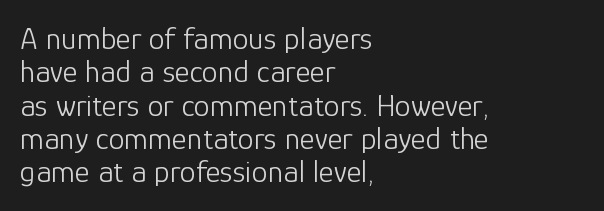
{"serif": "no", "italic": "no", "bold": "no", "weight": "light", "width": "normal", "stroke_contrast": "low", "x_height": "medium", "monospaced": "no", "underline": "no", "align": "left", "line_spacing": "tight", "line_spacing_ratio": 1.04, "letter_spacing": "normal", "letter_spacing_em": 0.0, "glyph_px": 32}
